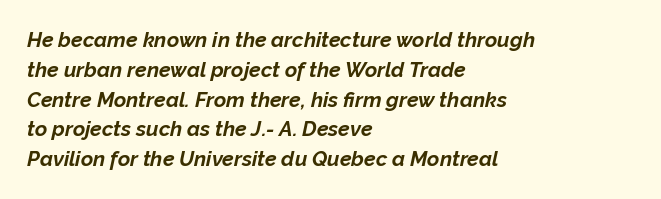
Q: Is the text bold? A: Yes.
Q: Is the text italic (slanted)? A: Yes, it leans right by about 12 degrees.
Q: Is the text underlined? A: No.
Q: How is the paragraph aligned? A: Left-aligned.
Q: Is the spacing between letters normal or unusually wide? A: Normal.
Q: Is the spacing between lines tight, normal or loose? A: Normal.
